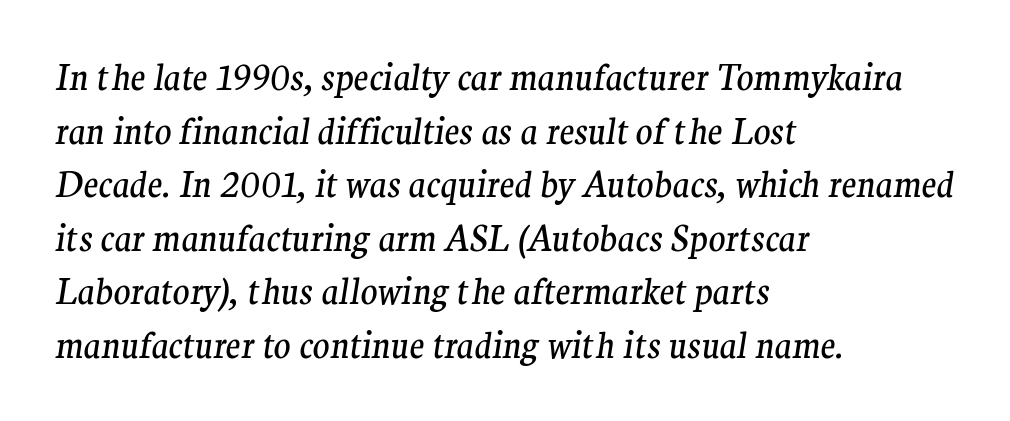
The image shows 35 px regular-weight serif type, italic (leaning right); set left-aligned, normal line spacing (1.53x), normal letter spacing, not underlined; medium stroke contrast and a medium x-height.
